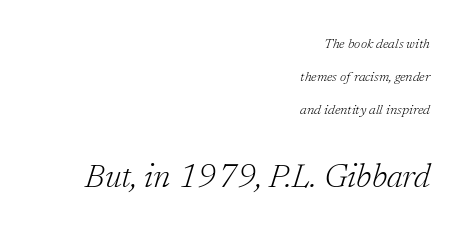
Q: Is the text bold? A: No.
Q: Is the text italic (slanted)? A: Yes, it leans right by about 17 degrees.
Q: Is the typeface a serif or a sans-serif typeface? A: Serif.
Q: Is the text underlined? A: No.
Q: How is the paragraph aligned? A: Right-aligned.
Q: Is the spacing between letters normal or unusually wide? A: Normal.
Q: Is the spacing between lines tight, normal or loose? A: Loose.
Q: Which block of text is set in a larger size, the first (top) or the second (bottom)? A: The second (bottom) one.
Q: Width (condensed, normal, or wide)? A: Normal.
Q: Stroke contrast? A: Low.
Q: x-height? A: Medium.
Q: Monospaced? A: No.
